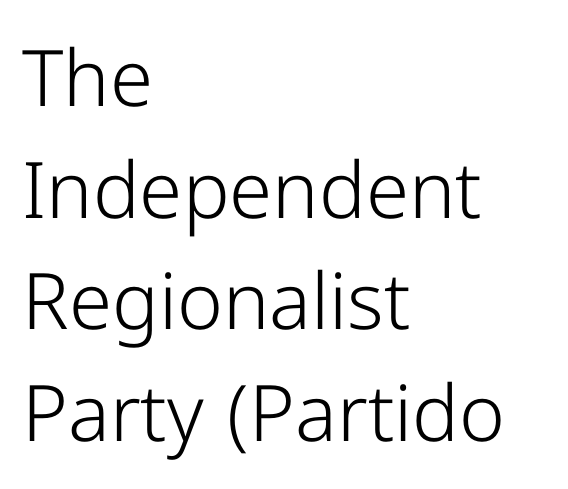
The strokes carry an ordinary text weight at most. Vertical spacing — default. No extra tracking has been applied to these lines. Proportional: the letters do not fall into vertical columns. The space directly below the letters is spotless.
